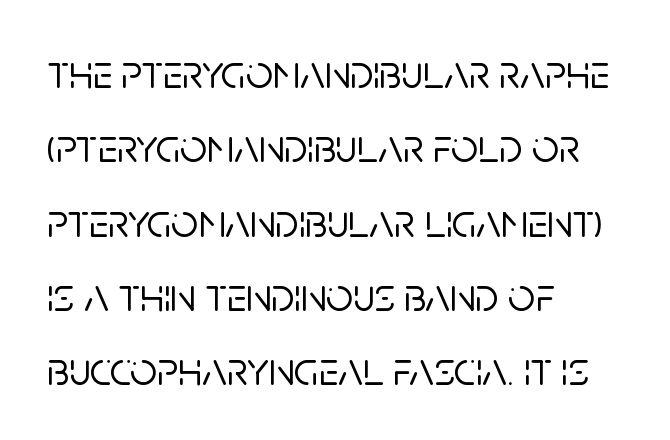
Q: Is the text italic (slanted)? A: No, it is upright.
Q: Is the typeface a serif or a sans-serif typeface? A: Sans-serif.
Q: Is the text underlined? A: No.
Q: How is the paragraph aligned? A: Left-aligned.
Q: Is the spacing between letters normal or unusually wide? A: Normal.
Q: Is the spacing between lines tight, normal or loose? A: Normal.
Q: Width (condensed, normal, or wide)? A: Normal.
Q: Stroke contrast? A: Low.
Q: x-height? A: Large.
Q: Monospaced? A: No.
